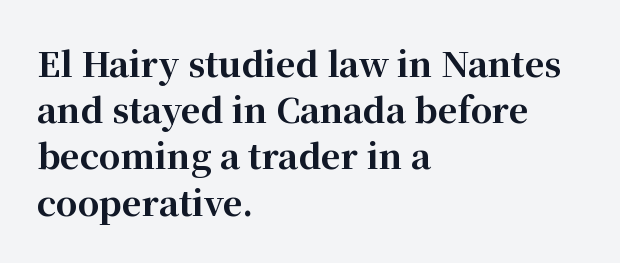
The image shows 34 px bold serif type, upright; set left-aligned, normal line spacing (1.36x), normal letter spacing, not underlined; high stroke contrast and a medium x-height.
